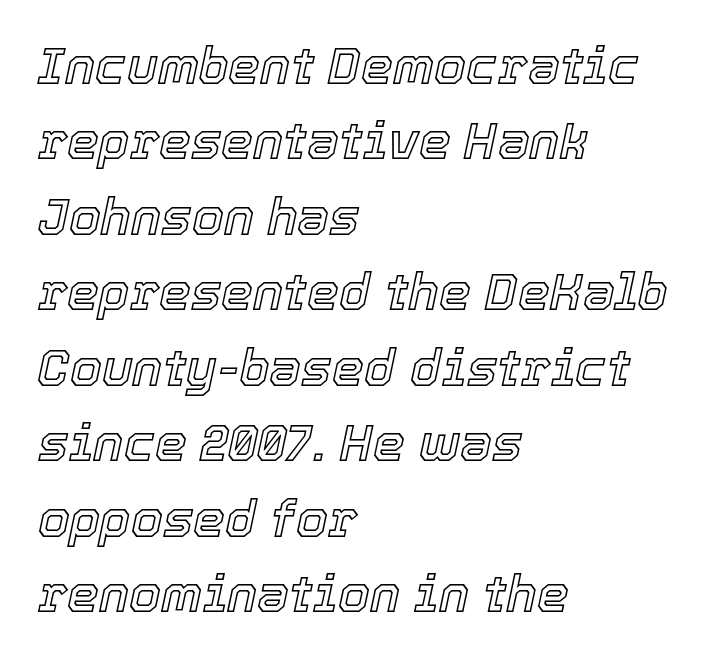
The block of text has a typical density, with ordinary space between rows. Character widths vary here, with narrow letters taking less room than wide ones. Compared with ordinary roman type, these characters are visibly tilted. The space directly below the letters is spotless. The lines in this sample share a left origin and differ only in where they stop. Short note: letters normally spaced.
